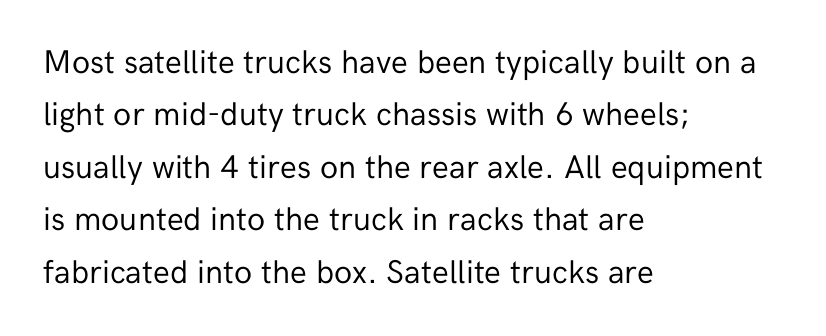
The image shows 33 px regular-weight sans-serif type, upright; set left-aligned, normal line spacing (1.59x), normal letter spacing, not underlined; low stroke contrast and a medium x-height.
